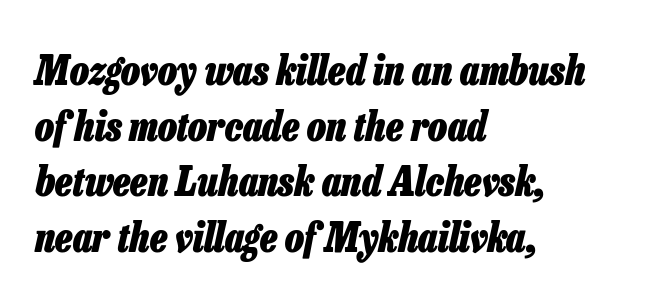
{"italic": "yes", "lean": "right", "slant_degrees": 13, "bold": "yes", "weight": "heavy", "width": "condensed", "stroke_contrast": "low", "x_height": "medium", "monospaced": "no", "underline": "no", "align": "left", "line_spacing": "normal", "line_spacing_ratio": 1.39, "letter_spacing": "normal", "letter_spacing_em": 0.0, "glyph_px": 40}
